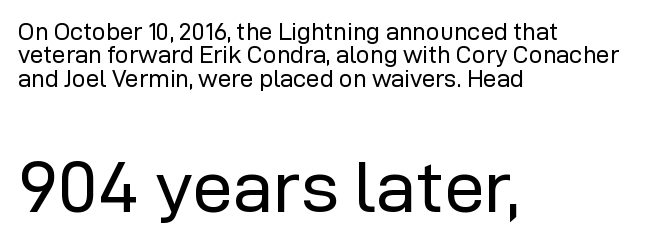
{"serif": "no", "italic": "no", "bold": "no", "weight": "regular", "width": "normal", "stroke_contrast": "low", "x_height": "medium", "monospaced": "no", "underline": "no", "align": "left", "line_spacing": "tight", "line_spacing_ratio": 0.97, "letter_spacing": "normal", "letter_spacing_em": 0.0, "larger_block": "second", "size_ratio": 3.04, "glyph_px": 73}
